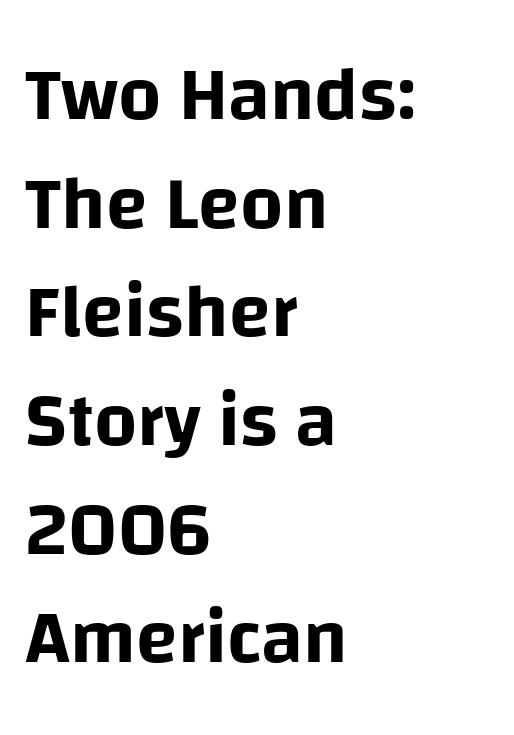
The image shows 76 px sans-serif type, upright; set left-aligned, normal line spacing (1.43x), normal letter spacing, not underlined; low stroke contrast and a large x-height.
